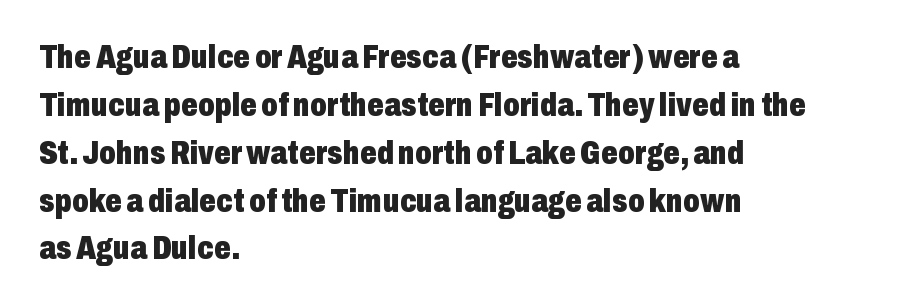
{"serif": "no", "italic": "no", "bold": "yes", "weight": "heavy", "width": "condensed", "stroke_contrast": "low", "x_height": "medium", "monospaced": "no", "underline": "no", "align": "left", "line_spacing": "normal", "line_spacing_ratio": 1.45, "letter_spacing": "normal", "letter_spacing_em": 0.0, "glyph_px": 33}
